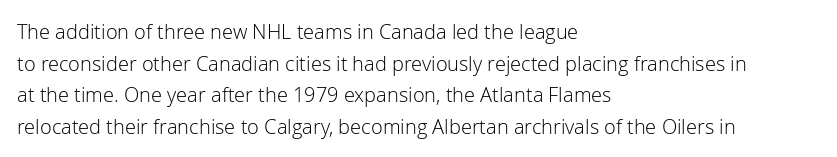
The image shows 20 px text type, upright; set left-aligned, normal line spacing (1.58x), normal letter spacing, not underlined.
